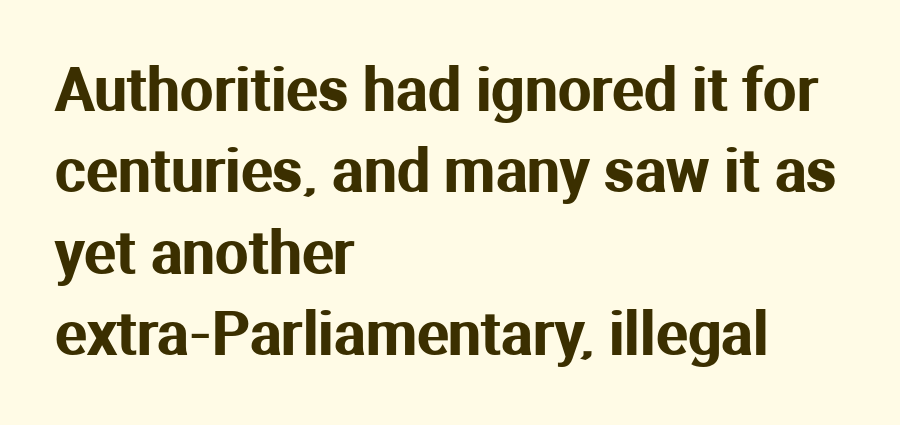
Character widths vary here, with narrow letters taking less room than wide ones. How are the letters spaced? Ordinarily, with no added tracking. The rendering anchors every line to the left-hand side. Notice how the stems are strictly vertical — no italics here. Type style note: lacks serifs. How would I describe the line gaps? Plain and ordinary.
